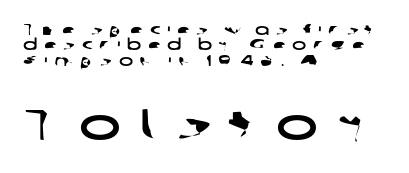
Q: Is the typeface a serif or a sans-serif typeface? A: Sans-serif.
Q: Is the text underlined? A: No.
Q: How is the paragraph aligned? A: Left-aligned.
Q: Is the spacing between letters normal or unusually wide? A: Unusually wide.
Q: Is the spacing between lines tight, normal or loose? A: Tight.
Q: Which block of text is set in a larger size, the first (top) or the second (bottom)? A: The second (bottom) one.
Q: Width (condensed, normal, or wide)? A: Wide.
Q: Stroke contrast? A: Low.
Q: x-height? A: Medium.
Q: Monospaced? A: No.
